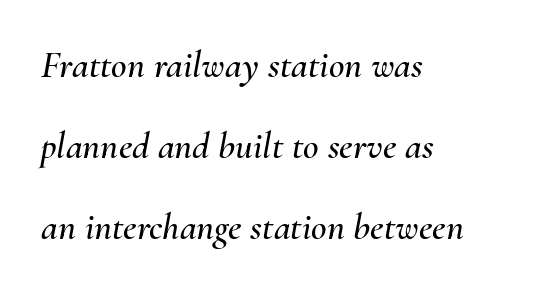
{"italic": "yes", "lean": "right", "slant_degrees": 10, "width": "normal", "stroke_contrast": "medium", "x_height": "small", "monospaced": "no", "underline": "no", "align": "left", "line_spacing": "loose", "line_spacing_ratio": 2.13, "letter_spacing": "normal", "letter_spacing_em": 0.0, "glyph_px": 38}
